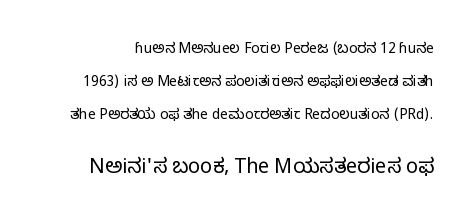
Q: Is the text bold? A: No.
Q: Is the text italic (slanted)? A: No, it is upright.
Q: Is the text underlined? A: No.
Q: Is the spacing between letters normal or unusually wide? A: Normal.
Q: Is the spacing between lines tight, normal or loose? A: Loose.
Q: Which block of text is set in a larger size, the first (top) or the second (bottom)? A: The second (bottom) one.
